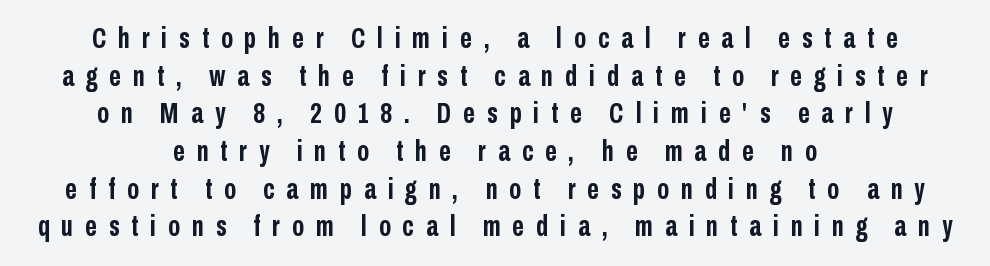
The image shows 29 px semibold, condensed sans-serif type, upright; set centered, normal line spacing (1.3x), unusually wide letter spacing (+0.41 em), not underlined; low stroke contrast and a medium x-height.
